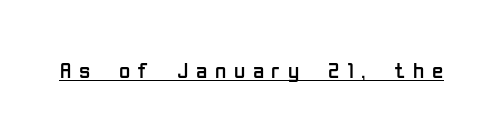
The characters are drawn with everyday or finer stroke widths. This rendering features underlined lettering. Vertical strokes here are truly vertical. This sample uses expanded letter spacing, leaving extra air between glyphs.
